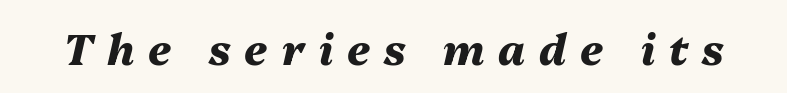
Q: Is the text bold? A: Yes.
Q: Is the text italic (slanted)? A: Yes, it leans right by about 13 degrees.
Q: Is the text underlined? A: No.
Q: Is the spacing between letters normal or unusually wide? A: Unusually wide.
Q: Width (condensed, normal, or wide)? A: Normal.
Q: Stroke contrast? A: Medium.
Q: x-height? A: Medium.
Q: Monospaced? A: No.
